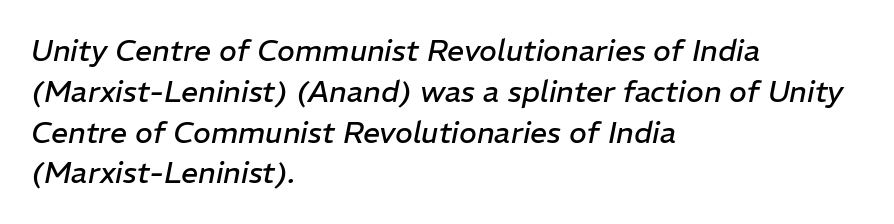
The image shows 30 px regular-weight type, italic (leaning right); set left-aligned, normal line spacing (1.36x), normal letter spacing, not underlined; low stroke contrast and a medium x-height.
